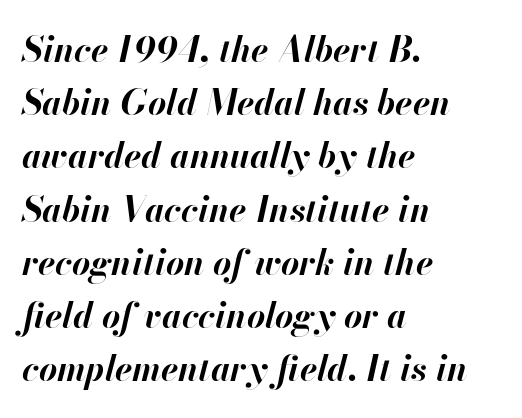
The rag falls on the right side of this text block. Looks like regular typesetting: each glyph gets only the width it needs. Type without underlining. The face used here has a pronounced slope to its letters. As a designer I'd log this as weight 700, bold. Honestly, the letter spacing is just normal — you wouldn't notice it.
